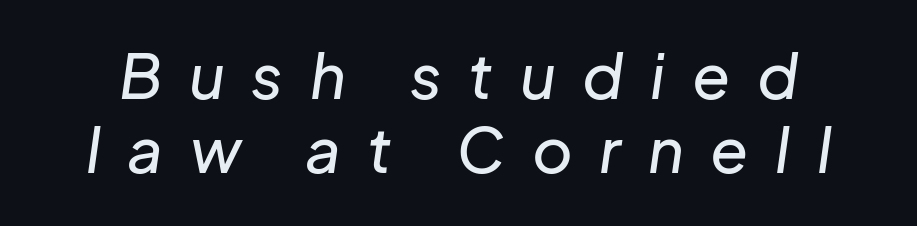
The image shows 62 px text type, italic (leaning right); set line spacing 1.19x, unusually wide letter spacing (+0.43 em), not underlined; low stroke contrast and a medium x-height.
